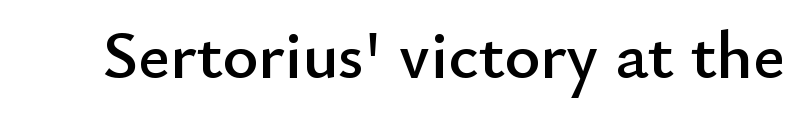
{"serif": "no", "italic": "no", "width": "normal", "stroke_contrast": "low", "x_height": "small", "monospaced": "no", "underline": "no", "letter_spacing": "normal", "letter_spacing_em": 0.0, "glyph_px": 68}
